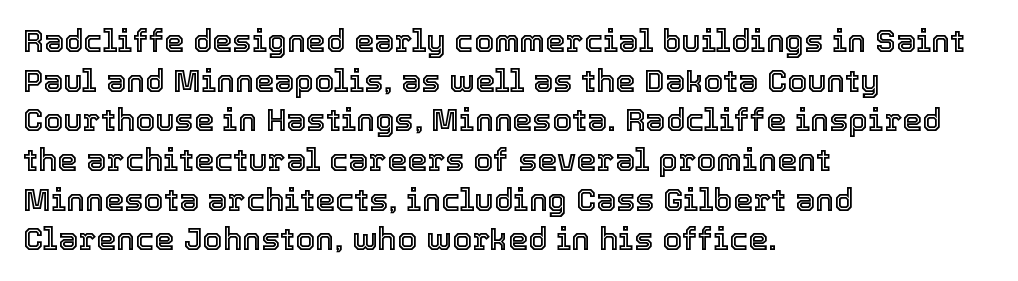
A classic flush-left, rag-right setting is used for this passage. No extra tracking has been applied to these lines. No word sits above an underline. Each letter keeps its own natural width here, so spacing adapts to shape.
